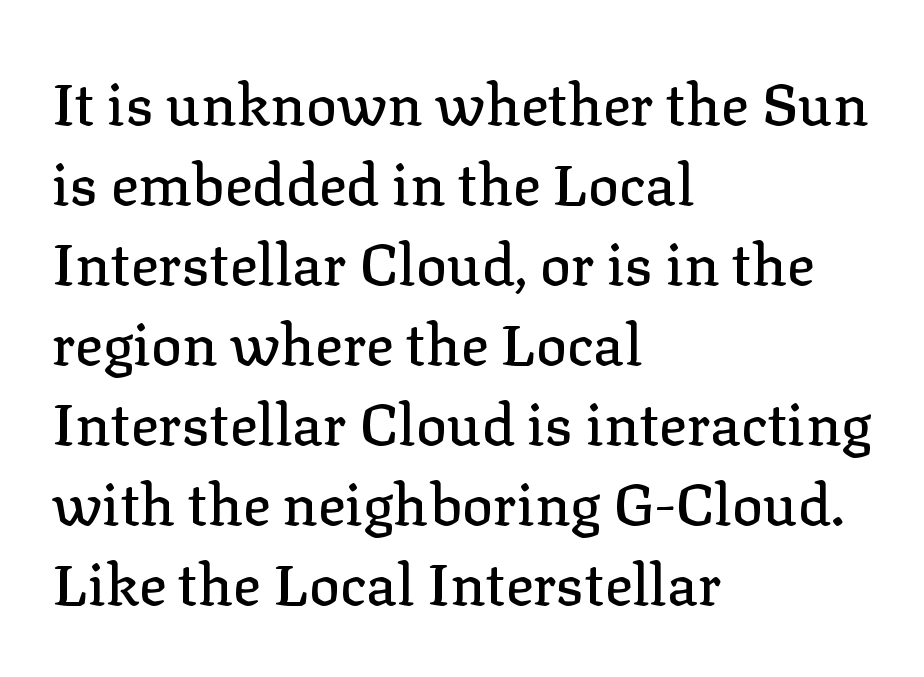
{"serif": "yes", "italic": "no", "width": "normal", "stroke_contrast": "low", "x_height": "medium", "monospaced": "no", "underline": "no", "align": "left", "line_spacing": "normal", "line_spacing_ratio": 1.38, "letter_spacing": "normal", "letter_spacing_em": 0.0, "glyph_px": 58}
